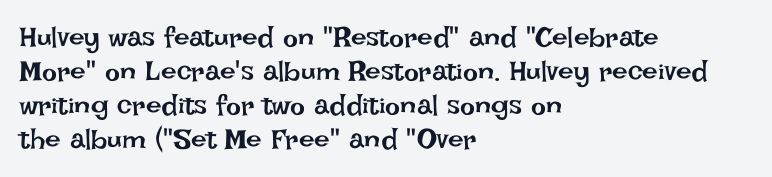
These lines are rendered in a variable-pitch font. Bold? No — there's no thickening of the strokes. The space directly below the letters is spotless. The ragged edge is on the right, which tells us the setting is flush left.
